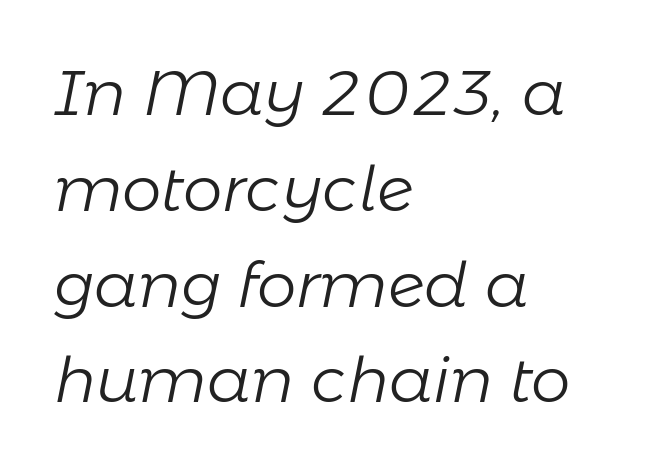
The image shows 63 px light type, italic (leaning right); set left-aligned, normal line spacing (1.52x), normal letter spacing, not underlined; low stroke contrast and a medium x-height.
